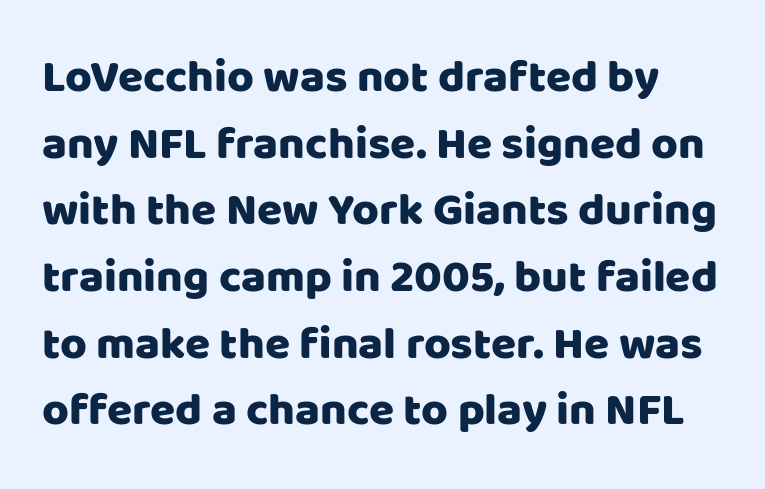
Note the varied advance widths — an 'i' is clearly narrower than an 'm'. Notice how descenders clear the ascenders below comfortably — that's standard leading. The glyphs in this specimen are sans serif. The specimen omits any rule beneath the text block's lines. Words appear dense and cohesive because spacing is normal. The type sits square on the baseline with zero lean.
